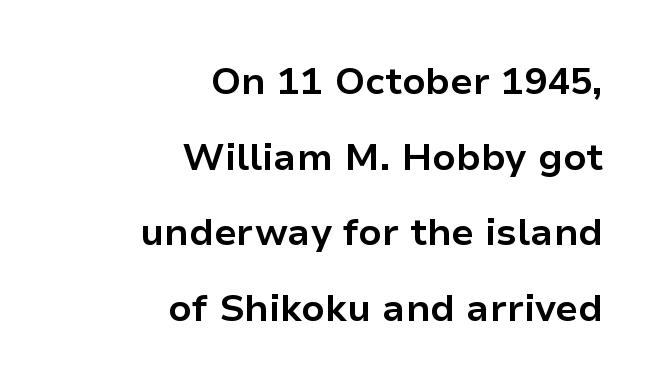
Q: Is the text bold? A: Yes.
Q: Is the text italic (slanted)? A: No, it is upright.
Q: Is the typeface a serif or a sans-serif typeface? A: Sans-serif.
Q: Is the text underlined? A: No.
Q: How is the paragraph aligned? A: Right-aligned.
Q: Is the spacing between letters normal or unusually wide? A: Normal.
Q: Is the spacing between lines tight, normal or loose? A: Loose.
Q: Width (condensed, normal, or wide)? A: Normal.
Q: Stroke contrast? A: Low.
Q: x-height? A: Medium.
Q: Monospaced? A: No.
